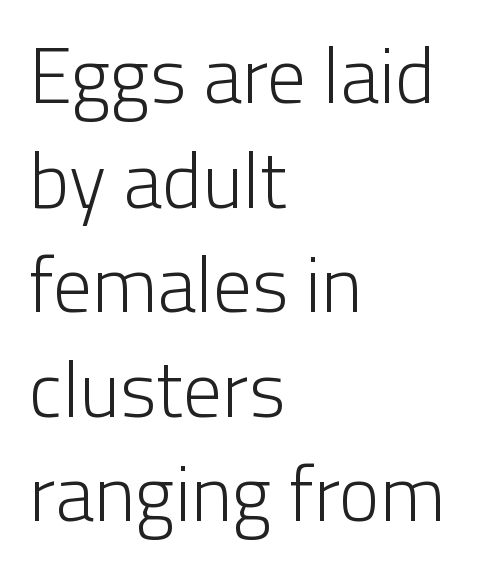
The image shows 78 px light sans-serif type, upright; set left-aligned, normal line spacing (1.34x), normal letter spacing, not underlined; low stroke contrast and a medium x-height.
